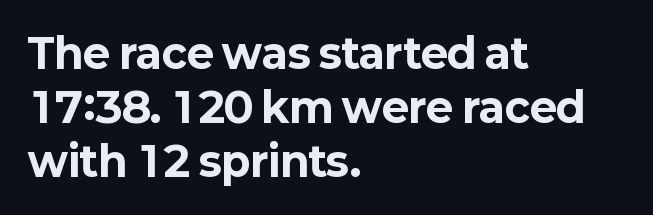
No extra tracking has been applied to these lines. All the whitespace from short lines collects on the right. Here the designer chose a conventional face with non-uniform glyph widths. The passage shown is not underscored anywhere. These words are printed bold, with thick strokes throughout. Interline gaps are of average width in this sample.
